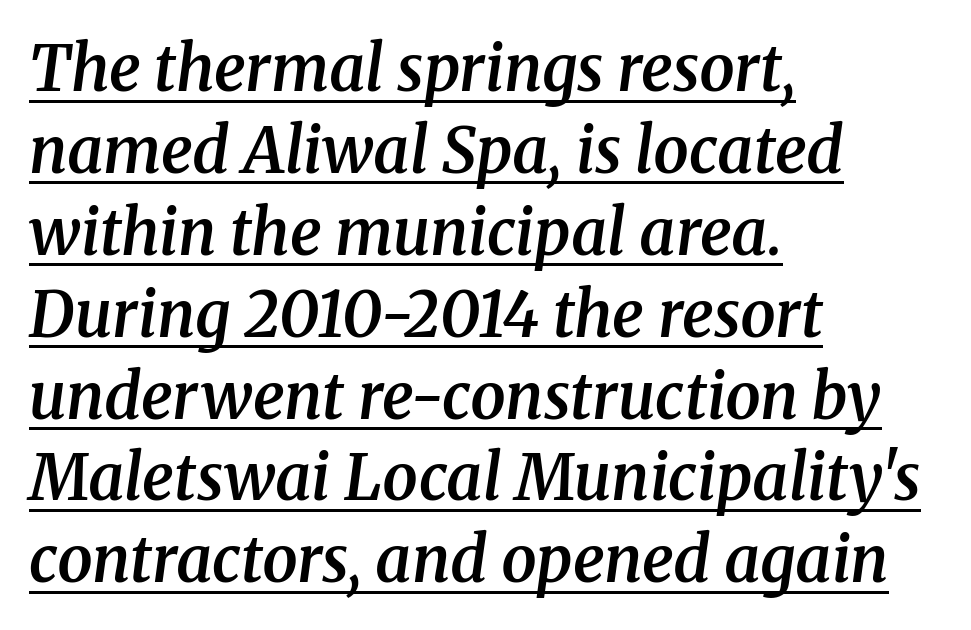
Unlike a clean sans, this face finishes its strokes with serifs. This sample has the flowing, uneven cadence of proportional lettering. The rag falls on the right side of this text block. The font is running at a semibold setting, under full bold. Yep, that's italic — everything's leaning.
